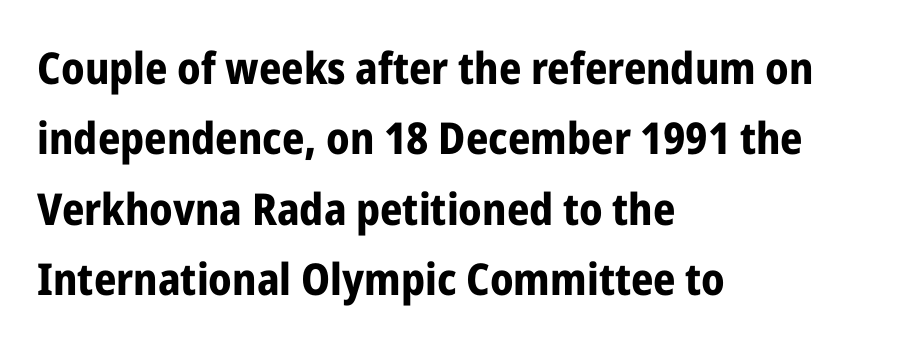
Horizontal bands of white between lines are of average thickness. The foot of each line stays bare and open. Characters follow at the spacing the type designer built in. Strokes here are thick enough to call this a true bold. Characters remain perfectly vertical along every line.
